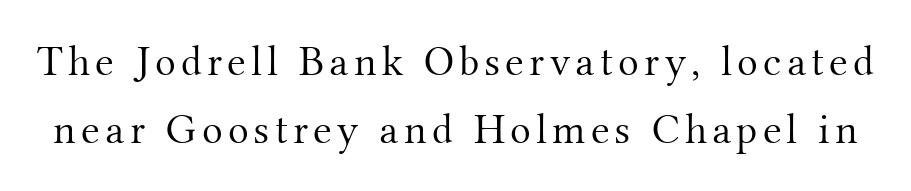
{"serif": "yes", "italic": "no", "bold": "no", "weight": "light", "width": "normal", "stroke_contrast": "medium", "x_height": "small", "monospaced": "no", "underline": "no", "line_spacing": "normal", "line_spacing_ratio": 1.59, "glyph_px": 43}
